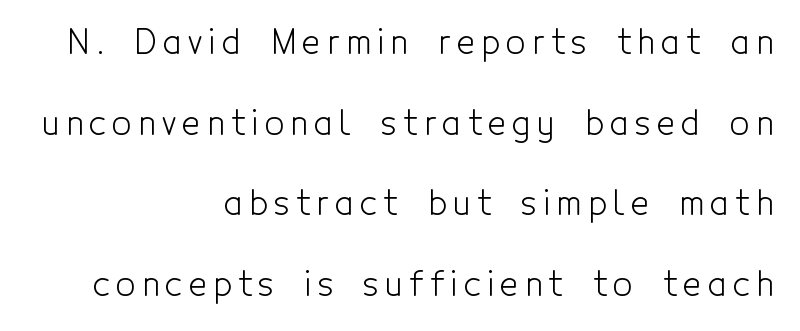
The image shows 34 px light, condensed sans-serif type, upright; set right-aligned, loose line spacing (2.37x), not underlined; a medium x-height.
